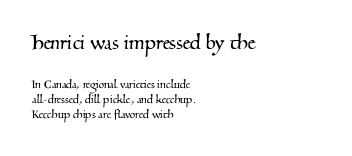
Q: Is the text underlined? A: No.
Q: How is the paragraph aligned? A: Left-aligned.
Q: Is the spacing between letters normal or unusually wide? A: Normal.
Q: Is the spacing between lines tight, normal or loose? A: Tight.
Q: Which block of text is set in a larger size, the first (top) or the second (bottom)? A: The first (top) one.
